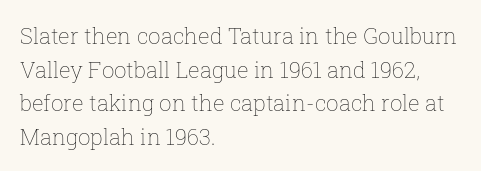
Q: Is the text bold? A: No.
Q: Is the text italic (slanted)? A: No, it is upright.
Q: Is the text underlined? A: No.
Q: How is the paragraph aligned? A: Left-aligned.
Q: Is the spacing between letters normal or unusually wide? A: Normal.
Q: Is the spacing between lines tight, normal or loose? A: Normal.
